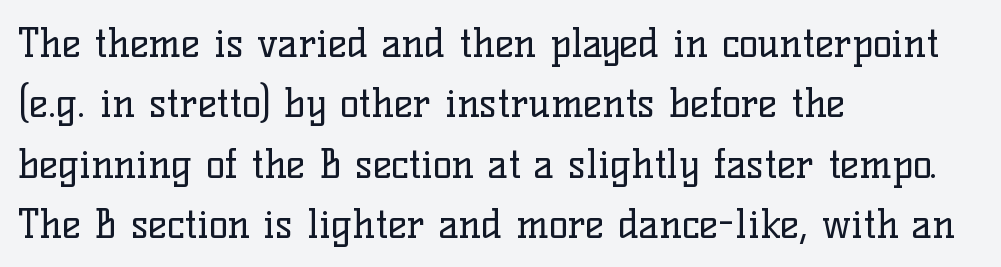
{"serif": "yes", "italic": "no", "bold": "no", "weight": "regular", "width": "normal", "stroke_contrast": "low", "x_height": "medium", "monospaced": "no", "underline": "no", "align": "left", "line_spacing": "normal", "line_spacing_ratio": 1.51, "letter_spacing": "normal", "letter_spacing_em": 0.0, "glyph_px": 40}
